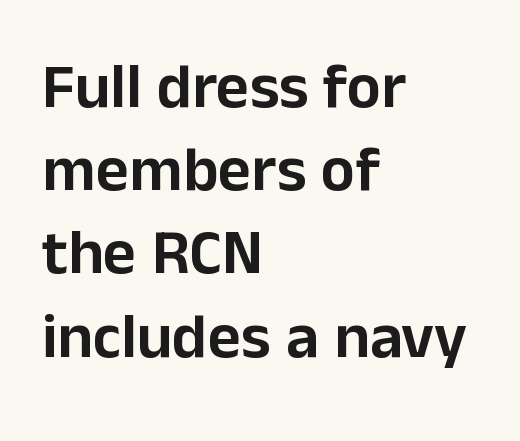
In terms of letterspacing, this is plain default setting. Casual observation: everything's shoved over to the left. Glance below the letters and you will spot only blank space. The letters stand straight up with perfectly vertical stems.
